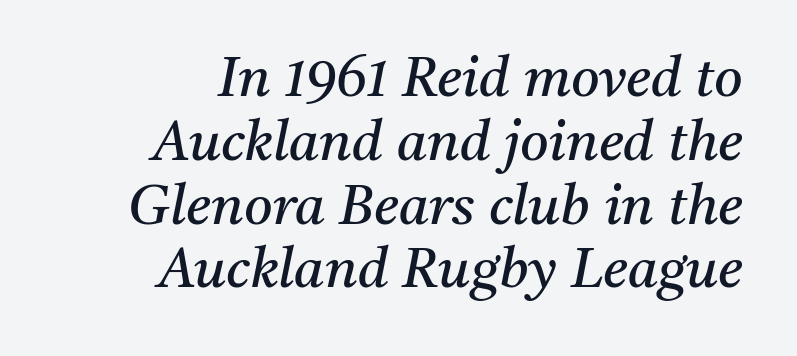
Letterform terminals end in serifs throughout the passage. Underline: absent. Is this a fixed-width face? No — the glyphs have proportional, varying widths. Characters follow at the spacing the type designer built in. The passage is arranged like a letterhead date or caption credit — flush right. No chunkiness to these letters — they're not bold.
